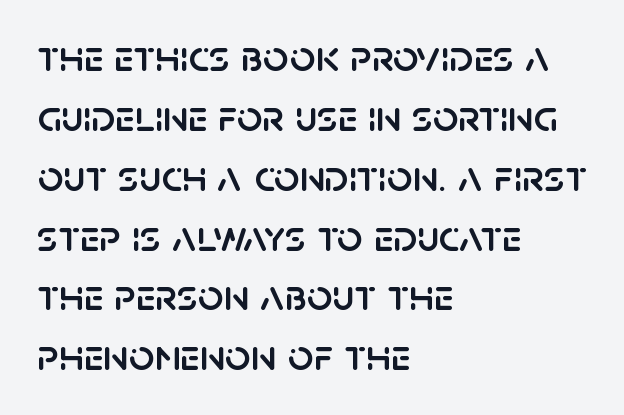
Q: Is the text italic (slanted)? A: No, it is upright.
Q: Is the typeface a serif or a sans-serif typeface? A: Sans-serif.
Q: Is the text underlined? A: No.
Q: How is the paragraph aligned? A: Left-aligned.
Q: Is the spacing between letters normal or unusually wide? A: Normal.
Q: Is the spacing between lines tight, normal or loose? A: Normal.
Q: Width (condensed, normal, or wide)? A: Normal.
Q: Stroke contrast? A: Low.
Q: x-height? A: Large.
Q: Monospaced? A: No.
